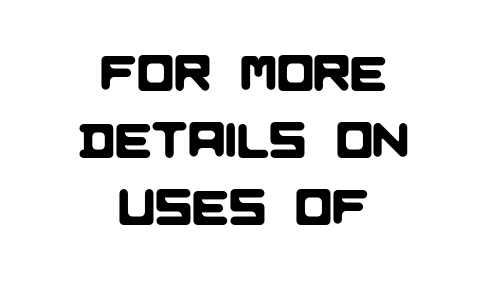
Q: Is the typeface a serif or a sans-serif typeface? A: Sans-serif.
Q: Is the text underlined? A: No.
Q: How is the paragraph aligned? A: Centered.
Q: Is the spacing between letters normal or unusually wide? A: Normal.
Q: Is the spacing between lines tight, normal or loose? A: Normal.
Q: Width (condensed, normal, or wide)? A: Normal.
Q: Stroke contrast? A: Low.
Q: x-height? A: Large.
Q: Monospaced? A: No.
